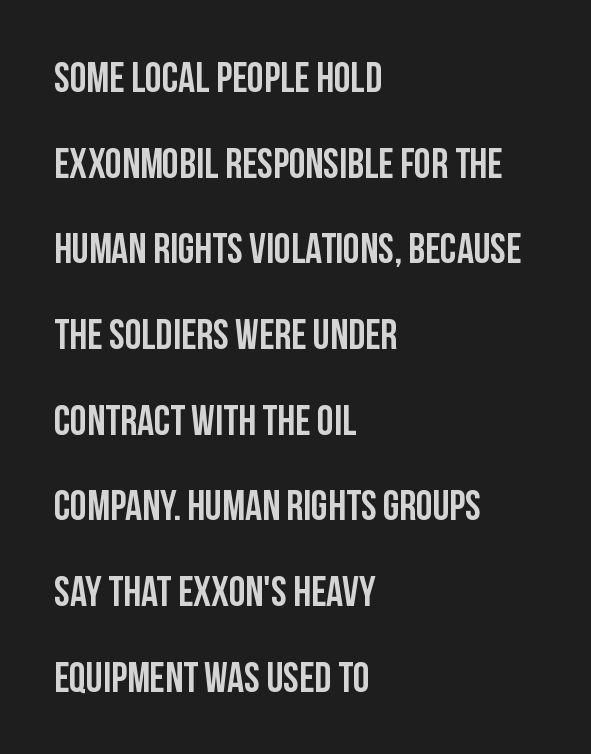
Q: Is the text italic (slanted)? A: No, it is upright.
Q: Is the typeface a serif or a sans-serif typeface? A: Sans-serif.
Q: Is the text underlined? A: No.
Q: How is the paragraph aligned? A: Left-aligned.
Q: Is the spacing between letters normal or unusually wide? A: Normal.
Q: Is the spacing between lines tight, normal or loose? A: Loose.
Q: Width (condensed, normal, or wide)? A: Condensed.
Q: Stroke contrast? A: Low.
Q: x-height? A: Large.
Q: Monospaced? A: No.
